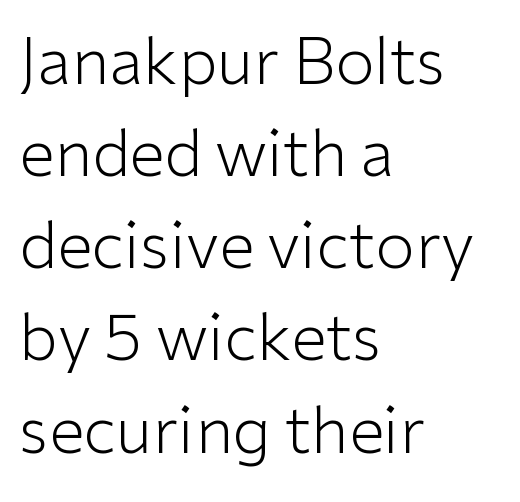
Q: Is the text bold? A: No.
Q: Is the text italic (slanted)? A: No, it is upright.
Q: Is the typeface a serif or a sans-serif typeface? A: Sans-serif.
Q: Is the text underlined? A: No.
Q: How is the paragraph aligned? A: Left-aligned.
Q: Is the spacing between letters normal or unusually wide? A: Normal.
Q: Is the spacing between lines tight, normal or loose? A: Normal.
Q: Width (condensed, normal, or wide)? A: Normal.
Q: Stroke contrast? A: Low.
Q: x-height? A: Medium.
Q: Monospaced? A: No.
